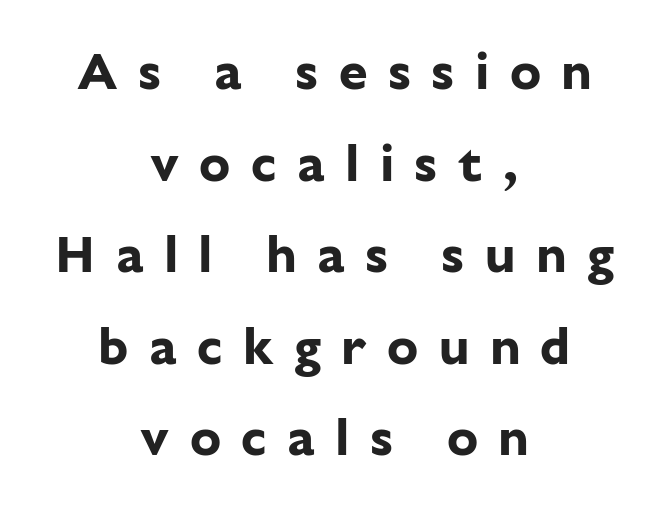
{"serif": "no", "italic": "no", "bold": "yes", "weight": "bold", "width": "normal", "stroke_contrast": "low", "x_height": "medium", "monospaced": "no", "underline": "no", "align": "center", "line_spacing_ratio": 1.76, "letter_spacing": "wide", "letter_spacing_em": 0.39, "glyph_px": 52}
